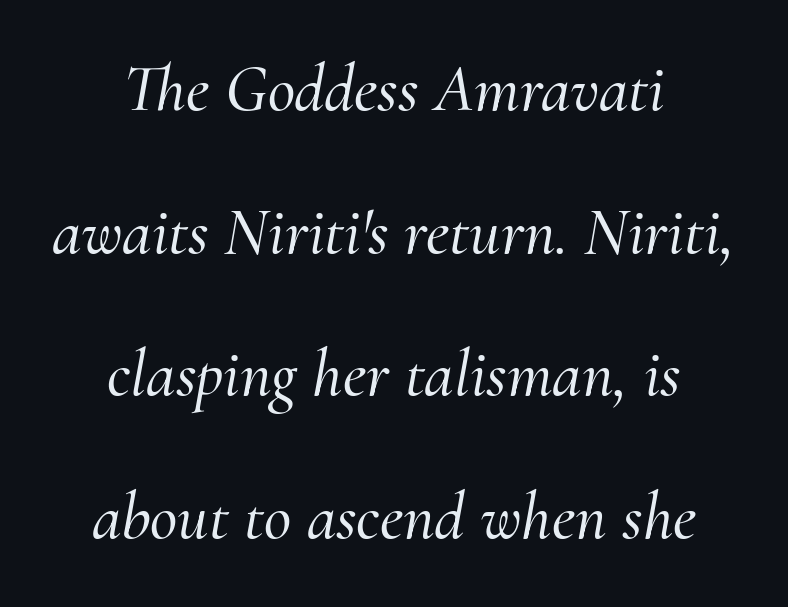
{"serif": "yes", "italic": "yes", "lean": "right", "slant_degrees": 10, "width": "normal", "stroke_contrast": "medium", "x_height": "small", "monospaced": "no", "underline": "no", "align": "center", "line_spacing": "loose", "line_spacing_ratio": 2.13, "letter_spacing": "normal", "letter_spacing_em": 0.0, "glyph_px": 67}
